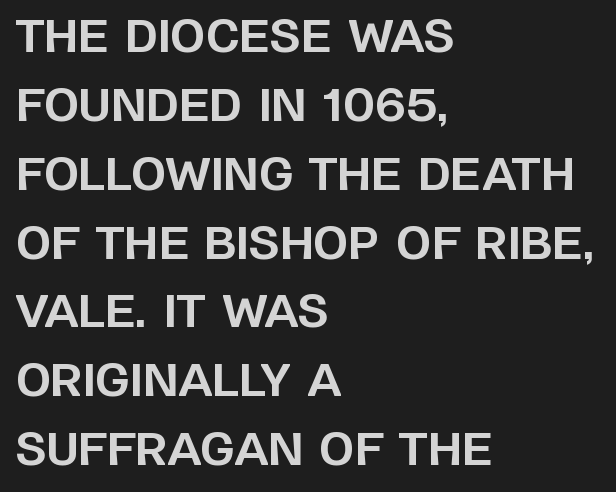
The image shows 45 px bold sans-serif type, upright; set left-aligned, normal line spacing (1.53x), normal letter spacing, not underlined; low stroke contrast and a large x-height.
